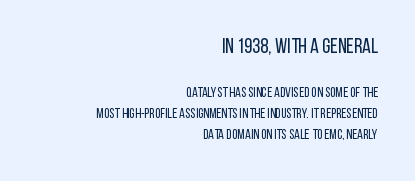
What stands out about the letter spacing? Nothing — it is the standard amount. Underline: absent. One glance says typical: line gaps are just what's usual. This is the regular roman posture of the typeface.
